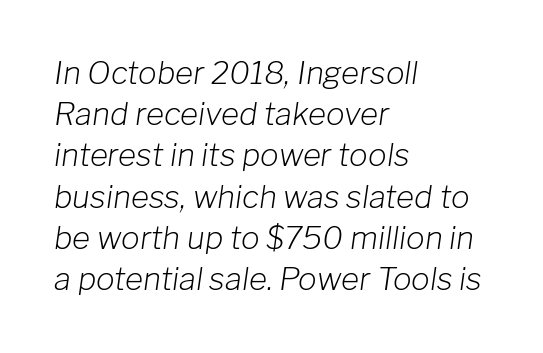
Q: Is the text bold? A: No.
Q: Is the text italic (slanted)? A: Yes, it leans right by about 8 degrees.
Q: Is the text underlined? A: No.
Q: How is the paragraph aligned? A: Left-aligned.
Q: Is the spacing between letters normal or unusually wide? A: Normal.
Q: Is the spacing between lines tight, normal or loose? A: Normal.
Q: Width (condensed, normal, or wide)? A: Normal.
Q: Stroke contrast? A: Low.
Q: x-height? A: Medium.
Q: Monospaced? A: No.
